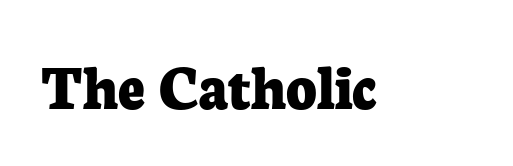
Heft: maximum for text — a bold. The font family rendered here belongs to the serif group. A typesetter would mark this as roman, not italic. Letter spacing: default.
